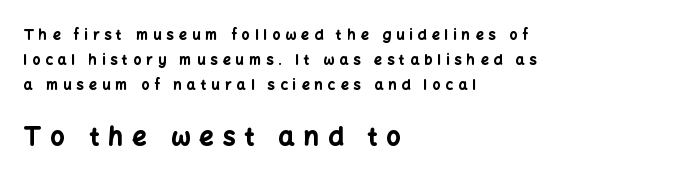
Q: Is the text bold? A: Yes.
Q: Is the text italic (slanted)? A: No, it is upright.
Q: Is the text underlined? A: No.
Q: How is the paragraph aligned? A: Left-aligned.
Q: Is the spacing between letters normal or unusually wide? A: Unusually wide.
Q: Which block of text is set in a larger size, the first (top) or the second (bottom)? A: The second (bottom) one.
